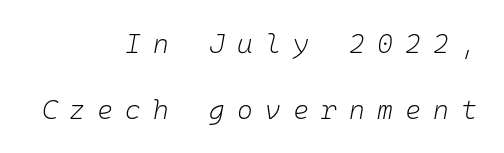
Q: Is the text bold? A: No.
Q: Is the text italic (slanted)? A: Yes, it leans right by about 10 degrees.
Q: Is the text underlined? A: No.
Q: How is the paragraph aligned? A: Right-aligned.
Q: Is the spacing between letters normal or unusually wide? A: Unusually wide.
Q: Is the spacing between lines tight, normal or loose? A: Loose.
